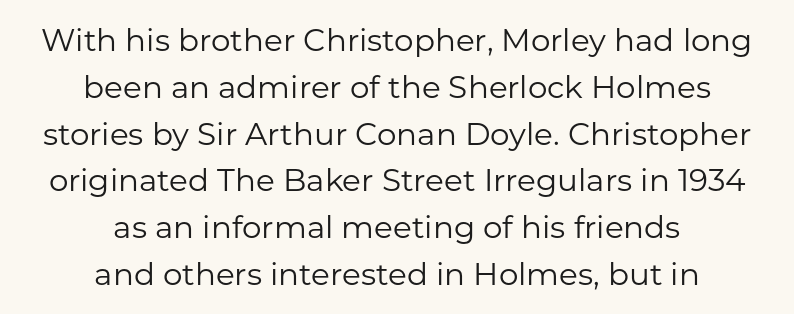
Q: Is the text bold? A: No.
Q: Is the text italic (slanted)? A: No, it is upright.
Q: Is the typeface a serif or a sans-serif typeface? A: Sans-serif.
Q: Is the text underlined? A: No.
Q: How is the paragraph aligned? A: Centered.
Q: Is the spacing between letters normal or unusually wide? A: Normal.
Q: Is the spacing between lines tight, normal or loose? A: Normal.
Q: Width (condensed, normal, or wide)? A: Normal.
Q: Stroke contrast? A: Low.
Q: x-height? A: Medium.
Q: Monospaced? A: No.
